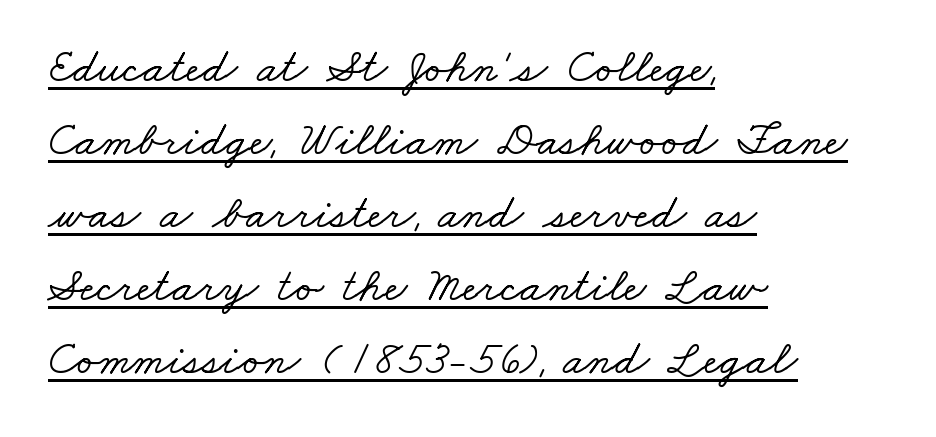
Q: Is the typeface a serif or a sans-serif typeface? A: Serif.
Q: Is the text underlined? A: Yes.
Q: How is the paragraph aligned? A: Left-aligned.
Q: Is the spacing between letters normal or unusually wide? A: Normal.
Q: Is the spacing between lines tight, normal or loose? A: Normal.
Q: Width (condensed, normal, or wide)? A: Wide.
Q: Stroke contrast? A: Low.
Q: x-height? A: Small.
Q: Monospaced? A: No.
